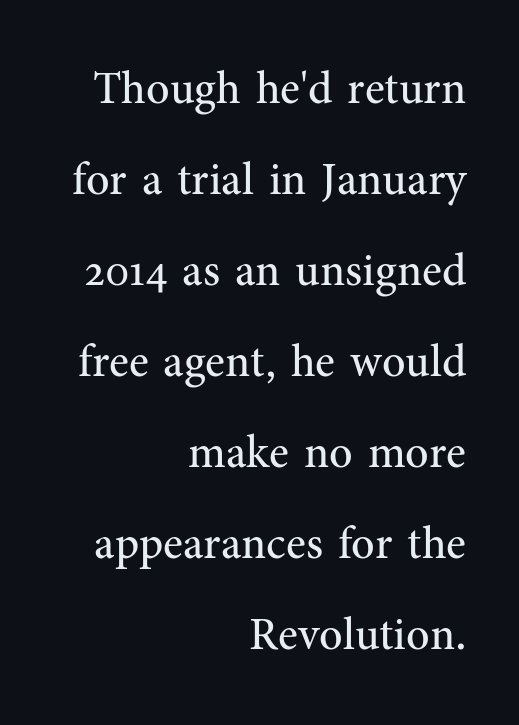
Q: Is the text bold? A: No.
Q: Is the text italic (slanted)? A: No, it is upright.
Q: Is the typeface a serif or a sans-serif typeface? A: Serif.
Q: Is the text underlined? A: No.
Q: How is the paragraph aligned? A: Right-aligned.
Q: Is the spacing between letters normal or unusually wide? A: Normal.
Q: Is the spacing between lines tight, normal or loose? A: Loose.
Q: Width (condensed, normal, or wide)? A: Normal.
Q: Stroke contrast? A: Medium.
Q: x-height? A: Medium.
Q: Monospaced? A: No.
